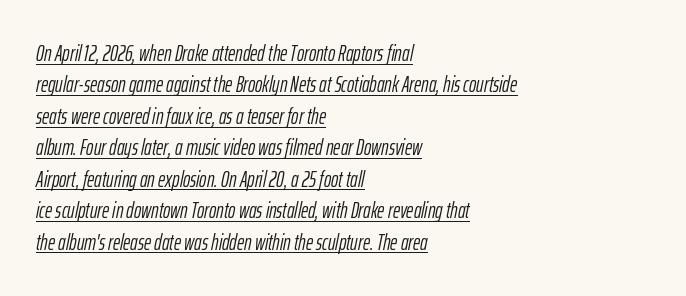
The image shows 22 px text type, italic (leaning right); set left-aligned, normal line spacing (1.43x), normal letter spacing, underlined.
